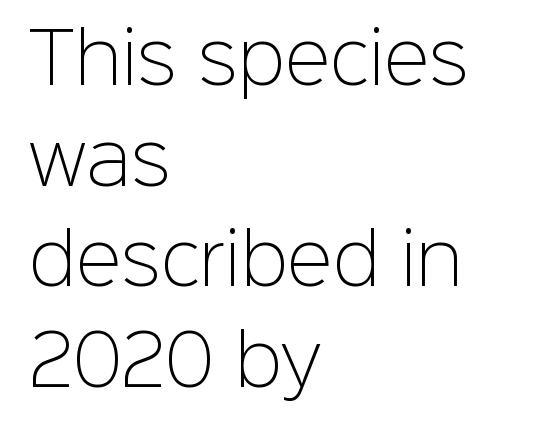
{"serif": "no", "italic": "no", "bold": "no", "weight": "light", "width": "normal", "stroke_contrast": "low", "x_height": "medium", "monospaced": "no", "underline": "no", "align": "left", "line_spacing": "normal", "line_spacing_ratio": 1.46, "letter_spacing": "normal", "letter_spacing_em": 0.0, "glyph_px": 69}
